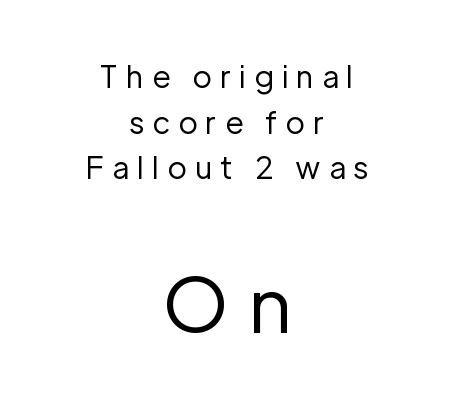
Q: Is the text bold? A: No.
Q: Is the text italic (slanted)? A: No, it is upright.
Q: Is the typeface a serif or a sans-serif typeface? A: Sans-serif.
Q: Is the text underlined? A: No.
Q: How is the paragraph aligned? A: Centered.
Q: Is the spacing between letters normal or unusually wide? A: Unusually wide.
Q: Is the spacing between lines tight, normal or loose? A: Normal.
Q: Which block of text is set in a larger size, the first (top) or the second (bottom)? A: The second (bottom) one.
Q: Width (condensed, normal, or wide)? A: Normal.
Q: Stroke contrast? A: Low.
Q: x-height? A: Medium.
Q: Monospaced? A: No.
